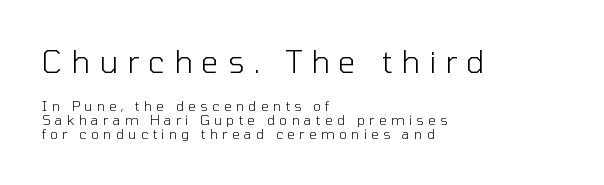
The image shows 31 px light sans-serif type, upright; set left-aligned, tight line spacing (0.99x), unusually wide letter spacing (+0.29 em), not underlined; the first (top) block is 2.21x larger; low stroke contrast and a medium x-height.
